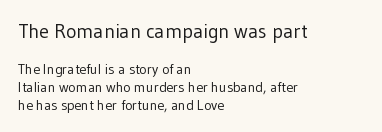
Horizontal alignment here is leftward, the default for most running prose. The passage shown is not underscored anywhere. No extra tracking has been applied to these lines. The strokes carry an ordinary text weight at most. Does the bottom block carry the larger type? No, the top block does.
